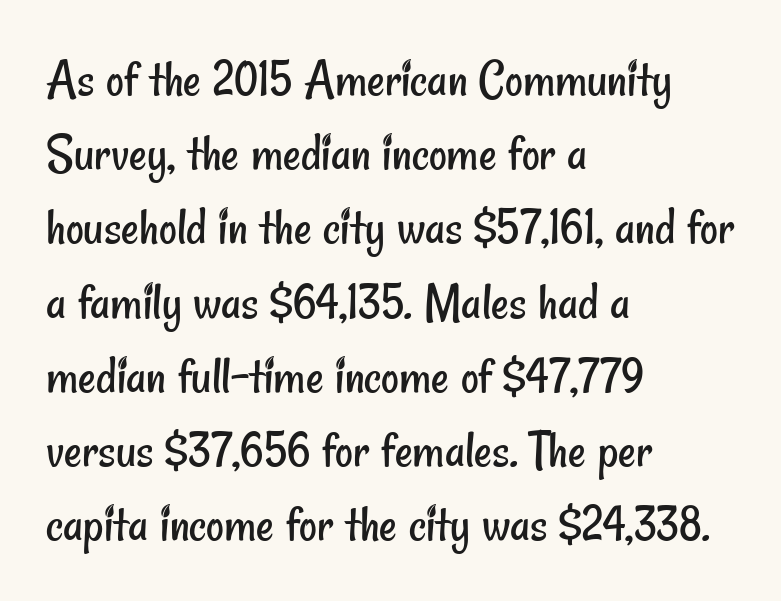
{"serif": "no", "bold": "no", "weight": "regular", "width": "condensed", "stroke_contrast": "low", "x_height": "small", "monospaced": "no", "underline": "no", "align": "left", "line_spacing": "normal", "line_spacing_ratio": 1.35, "letter_spacing": "normal", "letter_spacing_em": 0.0, "glyph_px": 55}
